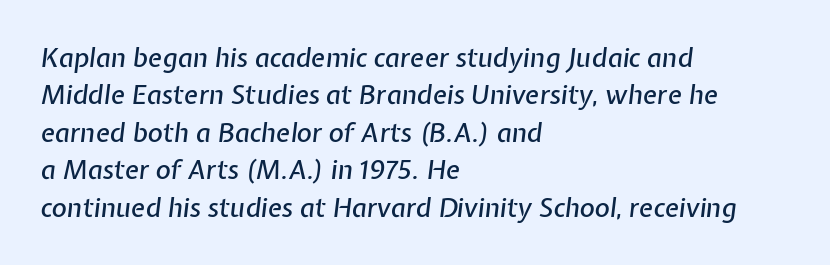
The axis of the letterforms is tilted away from vertical. The passage shown stacks its lines at a standard gap. The text block is weighted toward the left margin, trailing off unevenly rightward. The line texture is even and compact thanks to regular tracking. A bare baseline throughout the passage.
